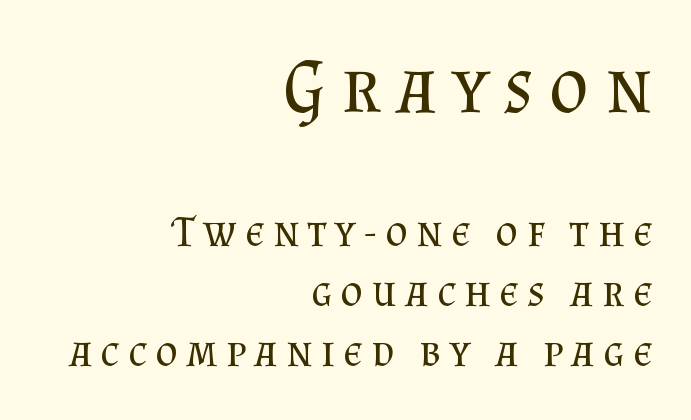
The image shows 76 px regular-weight serif type, upright; set right-aligned, normal line spacing (1.39x), unusually wide letter spacing (+0.2 em), not underlined; the first (top) block is 1.77x larger; medium stroke contrast and a small x-height.
